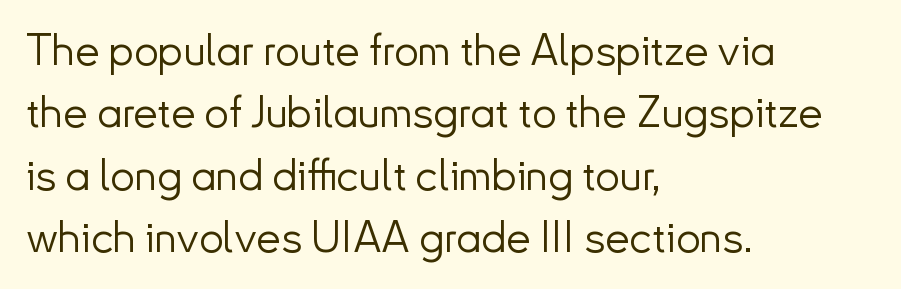
Is there any slant? The stems are plumb. The typesetter chose a ragged-right arrangement here. Honestly, the row spacing looks completely unremarkable. A clean baseline with only descenders dipping below it.
